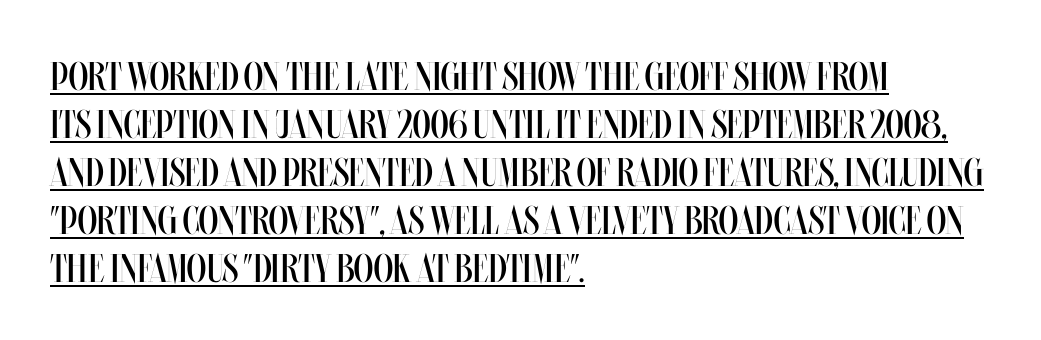
{"italic": "no", "bold": "no", "weight": "regular", "width": "condensed", "stroke_contrast": "medium", "x_height": "large", "monospaced": "no", "underline": "yes", "align": "left", "line_spacing_ratio": 1.2, "letter_spacing": "normal", "letter_spacing_em": 0.0, "glyph_px": 40}
